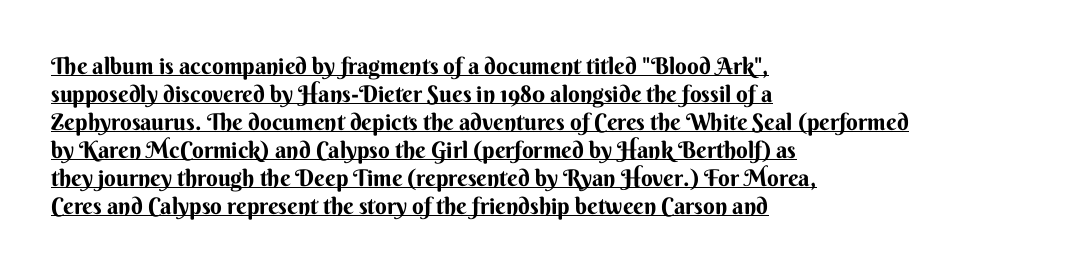
Q: Is the text bold? A: Yes.
Q: Is the text italic (slanted)? A: No, it is upright.
Q: Is the text underlined? A: Yes.
Q: How is the paragraph aligned? A: Left-aligned.
Q: Is the spacing between letters normal or unusually wide? A: Normal.
